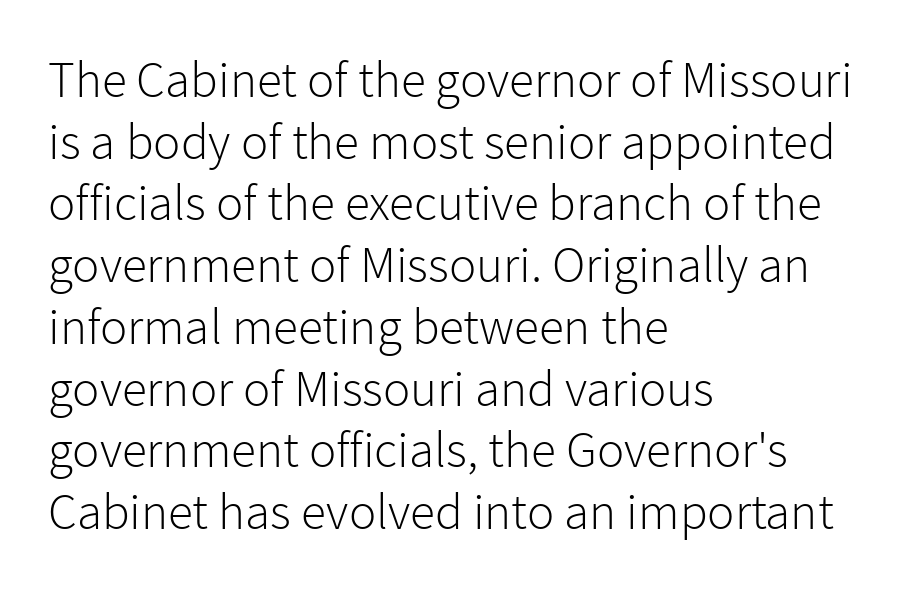
The image shows 51 px light sans-serif type, upright; set left-aligned, line spacing 1.21x, normal letter spacing, not underlined; low stroke contrast and a medium x-height.
